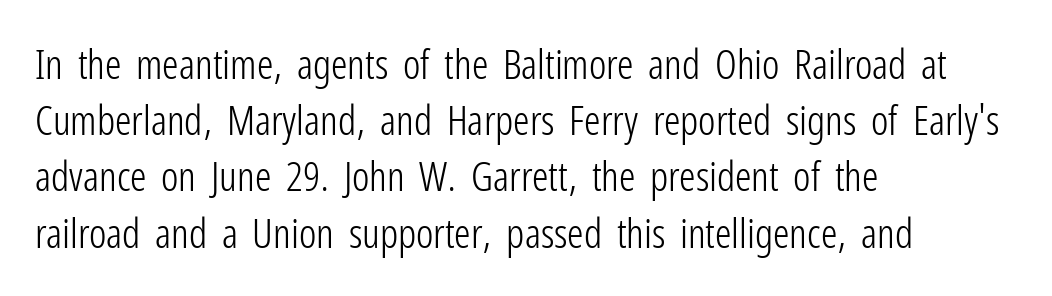
Q: Is the text bold? A: No.
Q: Is the text italic (slanted)? A: No, it is upright.
Q: Is the typeface a serif or a sans-serif typeface? A: Sans-serif.
Q: Is the text underlined? A: No.
Q: How is the paragraph aligned? A: Left-aligned.
Q: Is the spacing between letters normal or unusually wide? A: Normal.
Q: Is the spacing between lines tight, normal or loose? A: Normal.
Q: Width (condensed, normal, or wide)? A: Condensed.
Q: Stroke contrast? A: Low.
Q: x-height? A: Medium.
Q: Monospaced? A: No.
